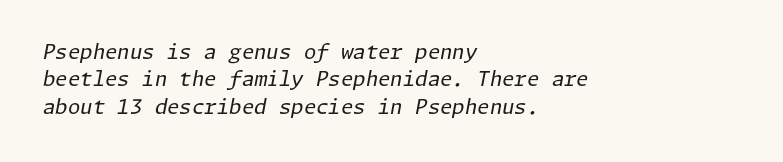
The image shows 20 px text type, italic (leaning right); set left-aligned, normal line spacing (1.37x), normal letter spacing, not underlined.
